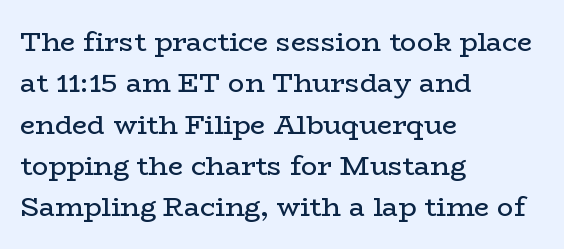
Q: Is the text bold? A: No.
Q: Is the text italic (slanted)? A: No, it is upright.
Q: Is the text underlined? A: No.
Q: How is the paragraph aligned? A: Left-aligned.
Q: Is the spacing between letters normal or unusually wide? A: Normal.
Q: Is the spacing between lines tight, normal or loose? A: Normal.
